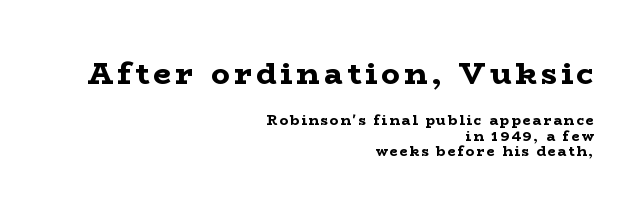
Q: Is the text bold? A: Yes.
Q: Is the text italic (slanted)? A: No, it is upright.
Q: Is the typeface a serif or a sans-serif typeface? A: Serif.
Q: Is the text underlined? A: No.
Q: How is the paragraph aligned? A: Right-aligned.
Q: Is the spacing between lines tight, normal or loose? A: Tight.
Q: Which block of text is set in a larger size, the first (top) or the second (bottom)? A: The first (top) one.
Q: Width (condensed, normal, or wide)? A: Wide.
Q: Stroke contrast? A: Low.
Q: x-height? A: Medium.
Q: Monospaced? A: No.
